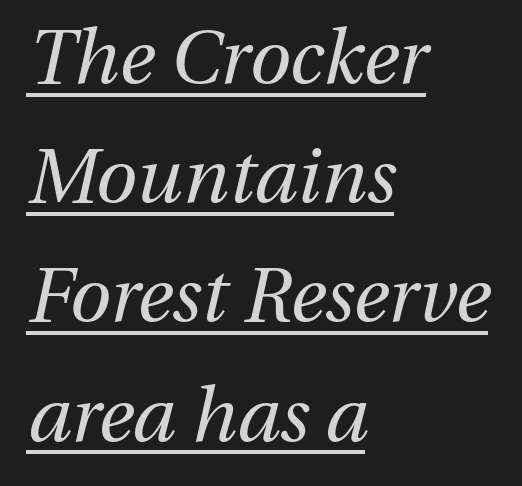
The image shows 75 px regular-weight type, italic (leaning right); set left-aligned, normal line spacing (1.59x), normal letter spacing, underlined; medium stroke contrast and a medium x-height.
